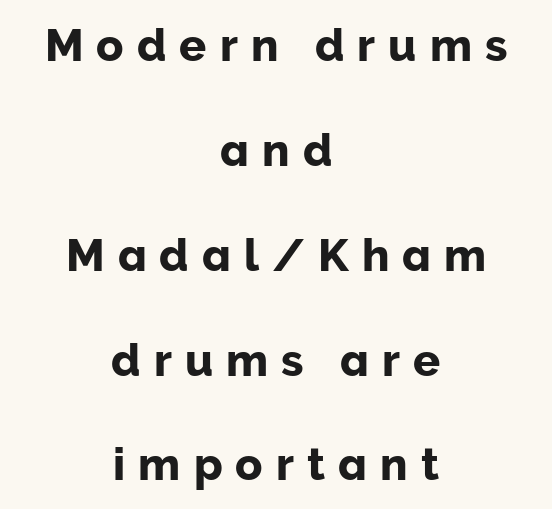
{"serif": "no", "italic": "no", "width": "normal", "stroke_contrast": "low", "x_height": "medium", "monospaced": "no", "underline": "no", "align": "center", "line_spacing": "loose", "line_spacing_ratio": 2.33, "letter_spacing": "wide", "letter_spacing_em": 0.29, "glyph_px": 45}
